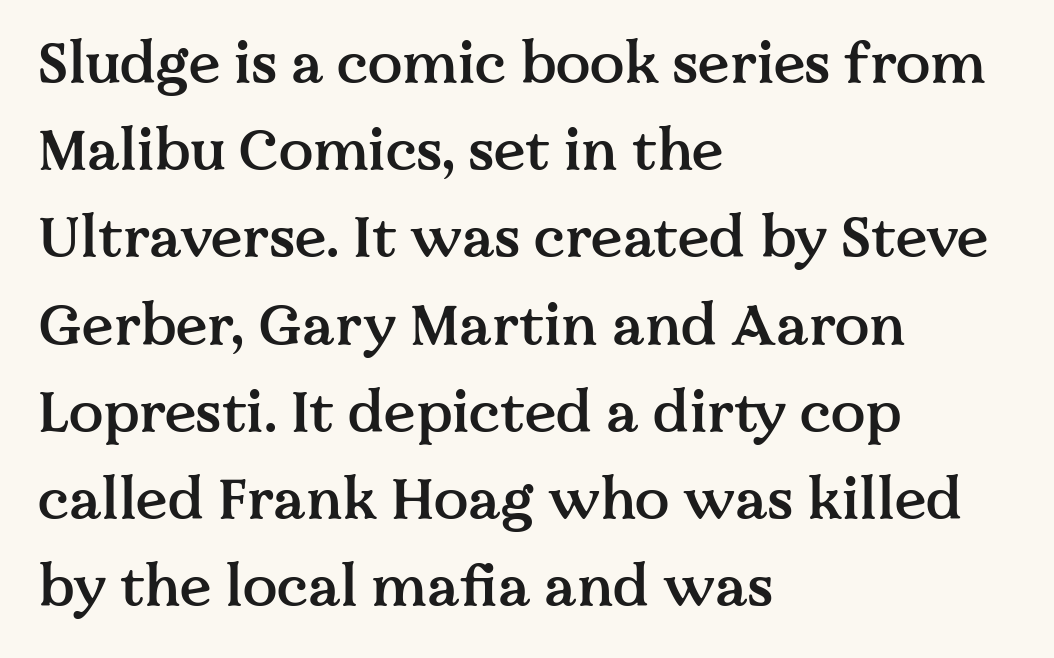
The image shows 57 px semibold serif type, upright; set left-aligned, normal line spacing (1.53x), normal letter spacing, not underlined; medium stroke contrast and a medium x-height.
